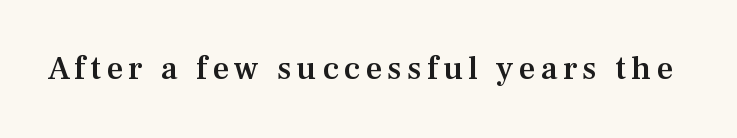
The image shows 33 px semibold serif type, upright; set not underlined; medium stroke contrast and a medium x-height.
